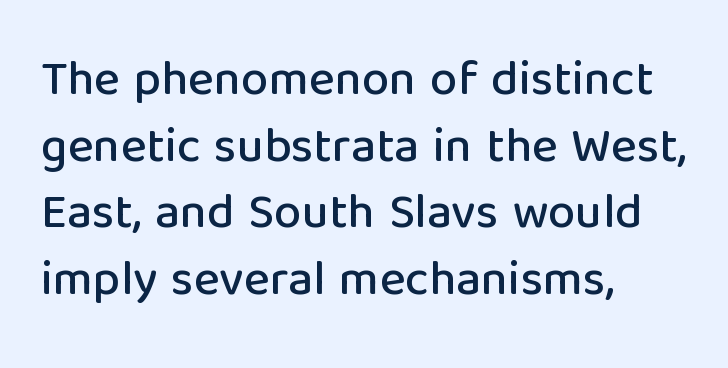
The image shows 49 px sans-serif type, upright; set left-aligned, normal line spacing (1.36x), normal letter spacing, not underlined; low stroke contrast and a medium x-height.
